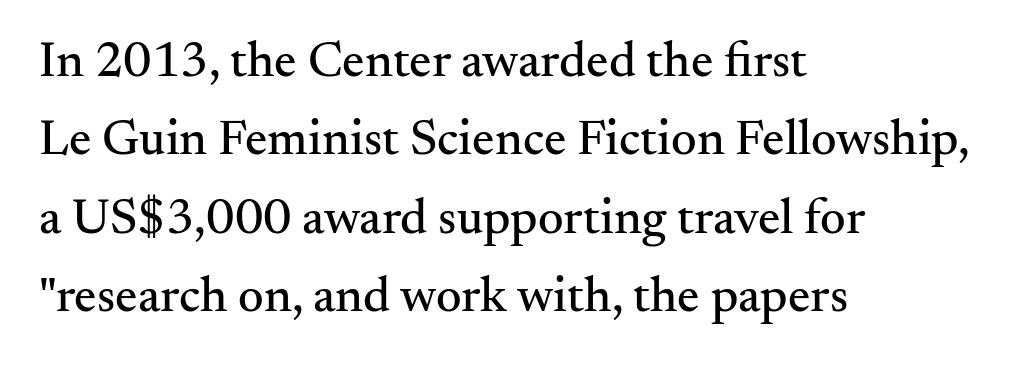
{"serif": "yes", "italic": "no", "width": "normal", "stroke_contrast": "medium", "x_height": "small", "monospaced": "no", "underline": "no", "align": "left", "line_spacing": "normal", "line_spacing_ratio": 1.57, "letter_spacing": "normal", "letter_spacing_em": 0.0, "glyph_px": 50}
